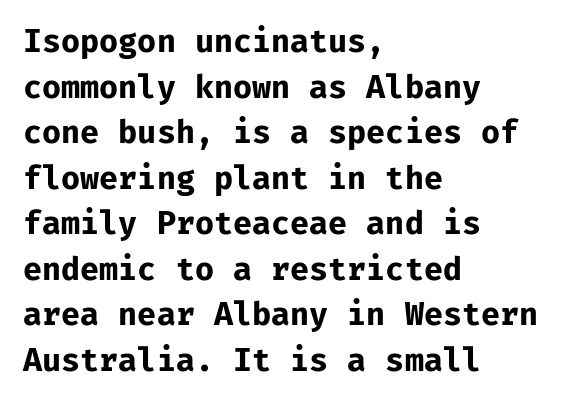
The image shows 31 px bold sans-serif type, upright, monospaced; set left-aligned, normal line spacing (1.47x), normal letter spacing, not underlined; low stroke contrast and a medium x-height.
